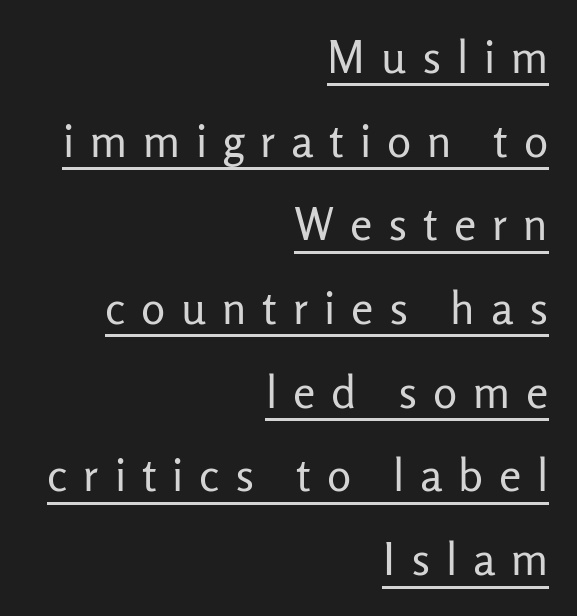
{"serif": "no", "italic": "no", "bold": "no", "weight": "regular", "width": "normal", "stroke_contrast": "low", "x_height": "medium", "monospaced": "no", "underline": "yes", "align": "right", "line_spacing_ratio": 1.86, "letter_spacing": "wide", "letter_spacing_em": 0.35, "glyph_px": 45}
